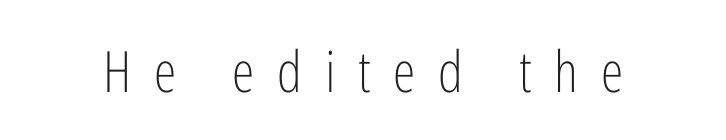
There is plenty of visible air inserted between adjacent glyphs. In terms of letterform style, serifs are entirely absent. The strokes carry an ordinary text weight at most. No word sits above an underline. You can tell it's not italic because the verticals are truly vertical.
